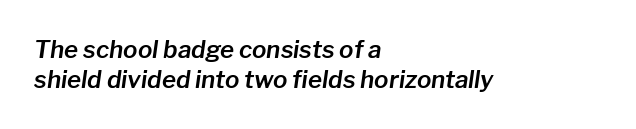
Q: Is the text italic (slanted)? A: Yes, it leans right by about 8 degrees.
Q: Is the text underlined? A: No.
Q: How is the paragraph aligned? A: Left-aligned.
Q: Is the spacing between letters normal or unusually wide? A: Normal.
Q: Is the spacing between lines tight, normal or loose? A: Normal.
